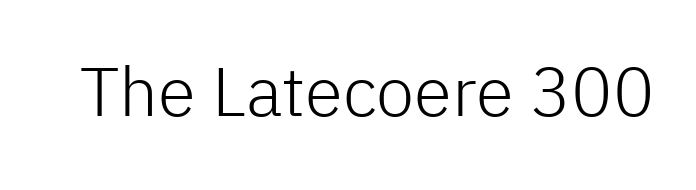
Q: Is the text bold? A: No.
Q: Is the text italic (slanted)? A: No, it is upright.
Q: Is the typeface a serif or a sans-serif typeface? A: Sans-serif.
Q: Is the text underlined? A: No.
Q: Is the spacing between letters normal or unusually wide? A: Normal.
Q: Width (condensed, normal, or wide)? A: Normal.
Q: Stroke contrast? A: Low.
Q: x-height? A: Medium.
Q: Monospaced? A: No.
